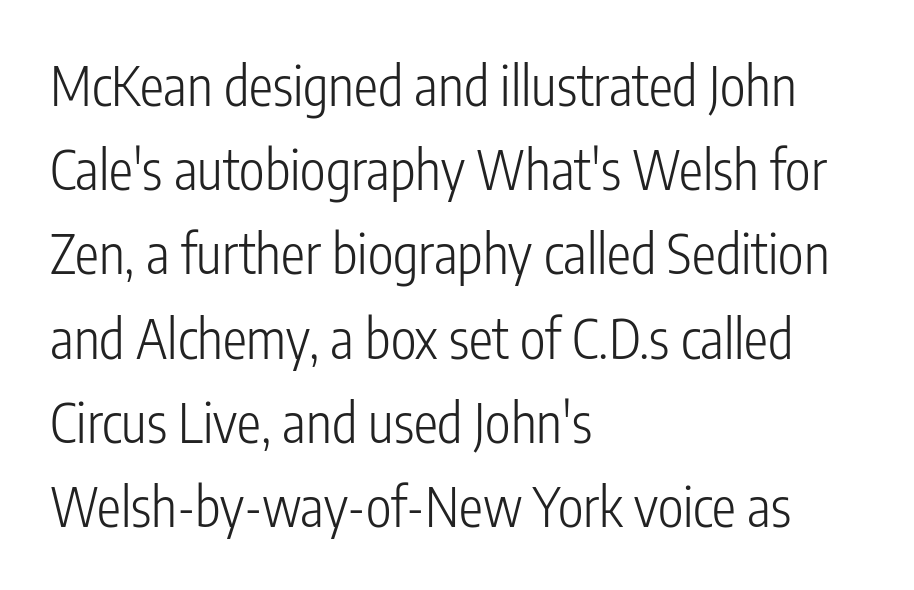
Q: Is the text bold? A: No.
Q: Is the text italic (slanted)? A: No, it is upright.
Q: Is the typeface a serif or a sans-serif typeface? A: Sans-serif.
Q: Is the text underlined? A: No.
Q: How is the paragraph aligned? A: Left-aligned.
Q: Is the spacing between letters normal or unusually wide? A: Normal.
Q: Is the spacing between lines tight, normal or loose? A: Normal.
Q: Width (condensed, normal, or wide)? A: Condensed.
Q: Stroke contrast? A: Low.
Q: x-height? A: Medium.
Q: Monospaced? A: No.
